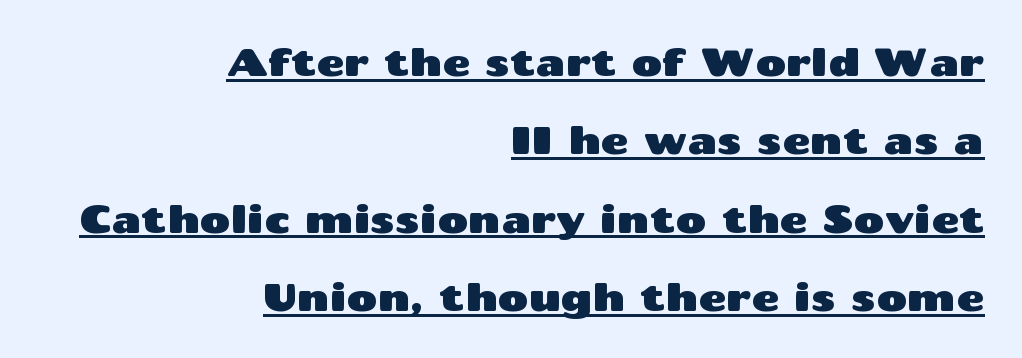
The image shows 38 px wide sans-serif type, upright; set right-aligned, loose line spacing (2.06x), normal letter spacing, underlined; medium stroke contrast and a medium x-height.
